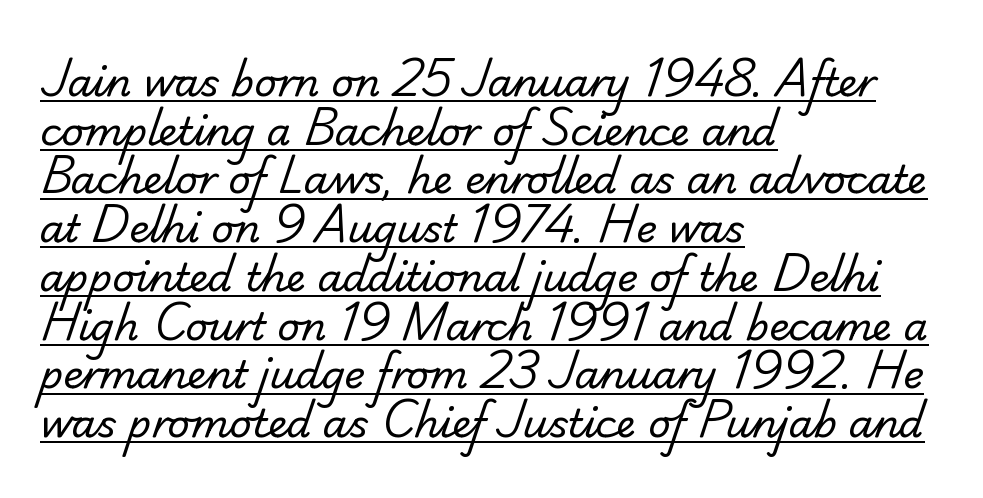
{"serif": "no", "bold": "no", "weight": "regular", "width": "normal", "stroke_contrast": "low", "x_height": "small", "monospaced": "no", "underline": "yes", "align": "left", "line_spacing": "normal", "line_spacing_ratio": 1.25, "letter_spacing": "normal", "letter_spacing_em": 0.0, "glyph_px": 39}
